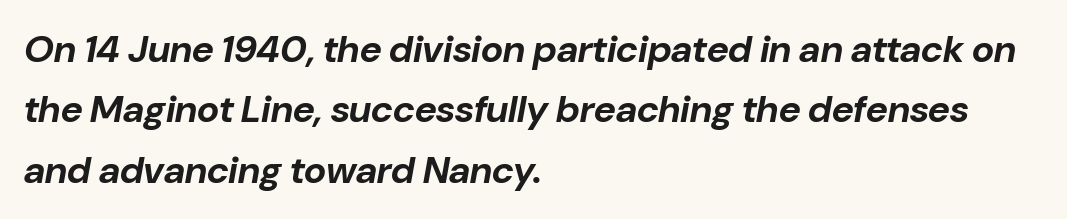
Q: Is the text bold? A: Yes.
Q: Is the text italic (slanted)? A: Yes, it leans right by about 10 degrees.
Q: Is the text underlined? A: No.
Q: How is the paragraph aligned? A: Left-aligned.
Q: Is the spacing between letters normal or unusually wide? A: Normal.
Q: Is the spacing between lines tight, normal or loose? A: Normal.
Q: Width (condensed, normal, or wide)? A: Normal.
Q: Stroke contrast? A: Low.
Q: x-height? A: Medium.
Q: Monospaced? A: No.
